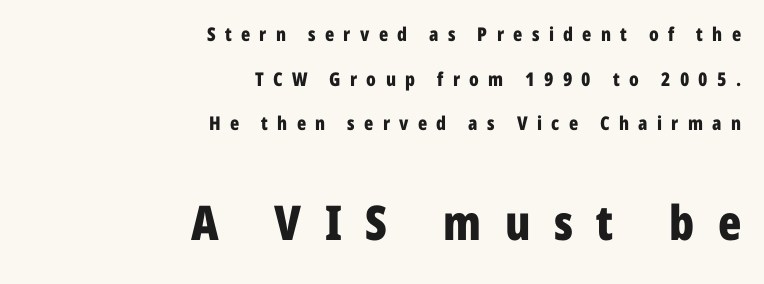
The image shows 48 px bold, condensed sans-serif type, upright; set right-aligned, loose line spacing (2.35x), unusually wide letter spacing (+0.49 em), not underlined; the second (bottom) block is 2.53x larger; low stroke contrast and a medium x-height.
